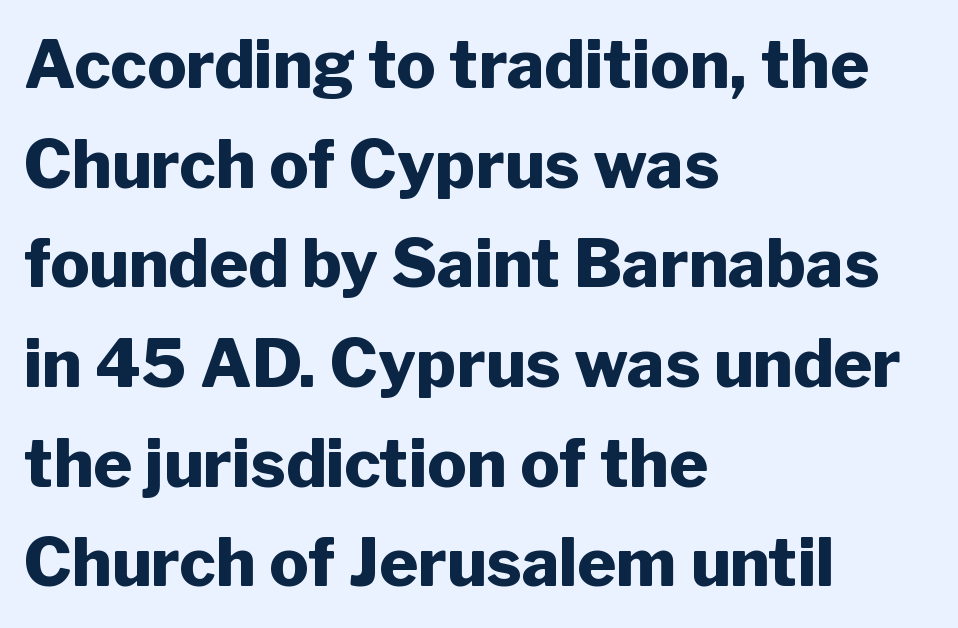
The image shows 66 px heavy sans-serif type, upright; set left-aligned, normal line spacing (1.51x), normal letter spacing, not underlined; low stroke contrast and a medium x-height.
